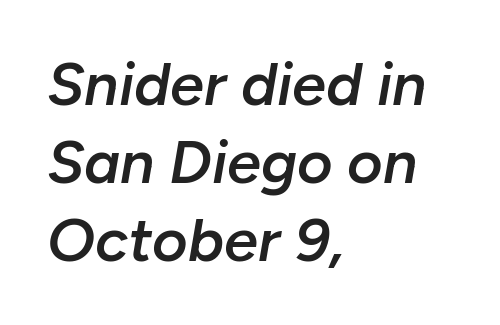
Q: Is the text bold? A: Semi-bold.
Q: Is the text italic (slanted)? A: Yes, it leans right by about 10 degrees.
Q: Is the text underlined? A: No.
Q: How is the paragraph aligned? A: Left-aligned.
Q: Is the spacing between letters normal or unusually wide? A: Normal.
Q: Is the spacing between lines tight, normal or loose? A: Normal.
Q: Width (condensed, normal, or wide)? A: Normal.
Q: Stroke contrast? A: Low.
Q: x-height? A: Medium.
Q: Monospaced? A: No.
